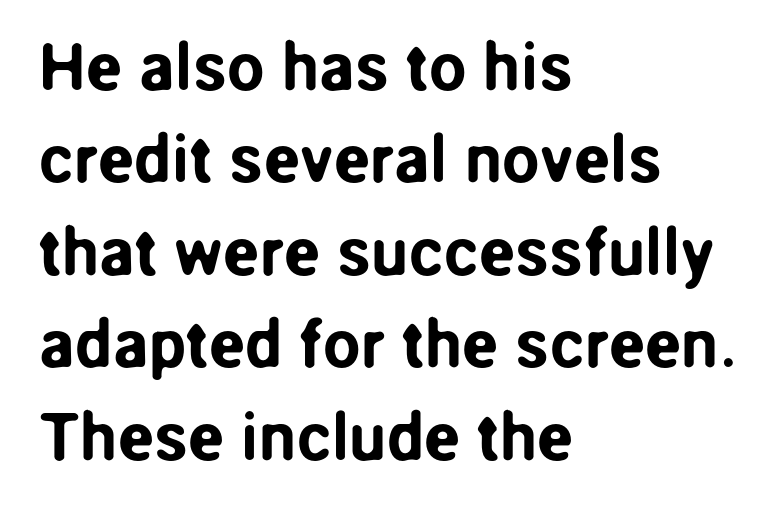
{"serif": "no", "italic": "no", "width": "normal", "stroke_contrast": "low", "x_height": "medium", "monospaced": "no", "underline": "no", "align": "left", "line_spacing": "normal", "line_spacing_ratio": 1.38, "letter_spacing": "normal", "letter_spacing_em": 0.0, "glyph_px": 67}
